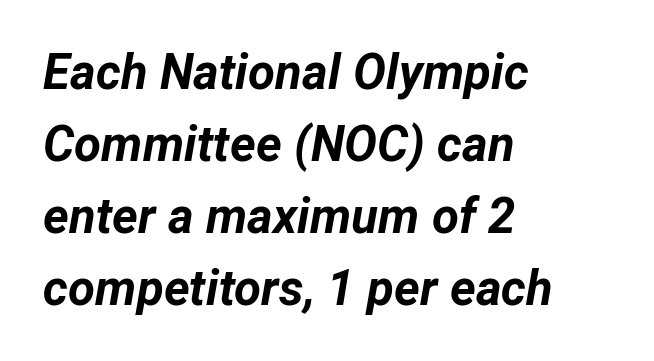
{"italic": "yes", "lean": "right", "slant_degrees": 12, "bold": "yes", "weight": "bold", "width": "normal", "stroke_contrast": "low", "x_height": "medium", "monospaced": "no", "underline": "no", "align": "left", "line_spacing": "normal", "line_spacing_ratio": 1.47, "letter_spacing": "normal", "letter_spacing_em": 0.0, "glyph_px": 49}
